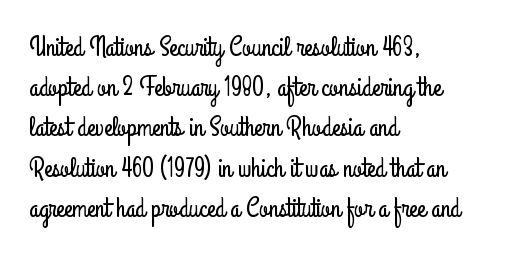
Summary of vertical rhythm: regular, with standard interline spacing. One-word summary of the alignment: left. The line texture is even and compact thanks to regular tracking. The space directly below the letters is spotless.
